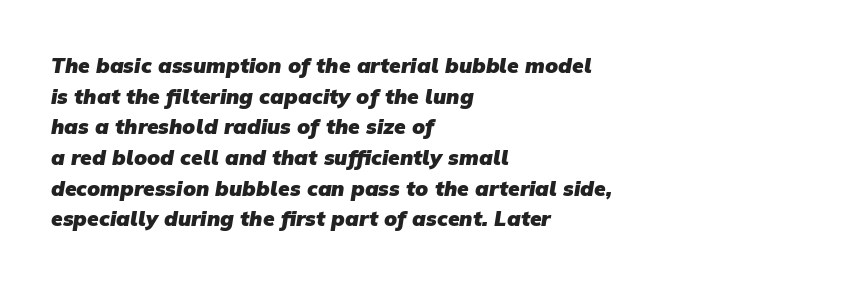
Students, this is bold: see how much ink each stroke carries. The rendering uses a moderate line-height, typical for paragraphs. The baseline area is clear. Short and long lines alike share a common starting point at left.
